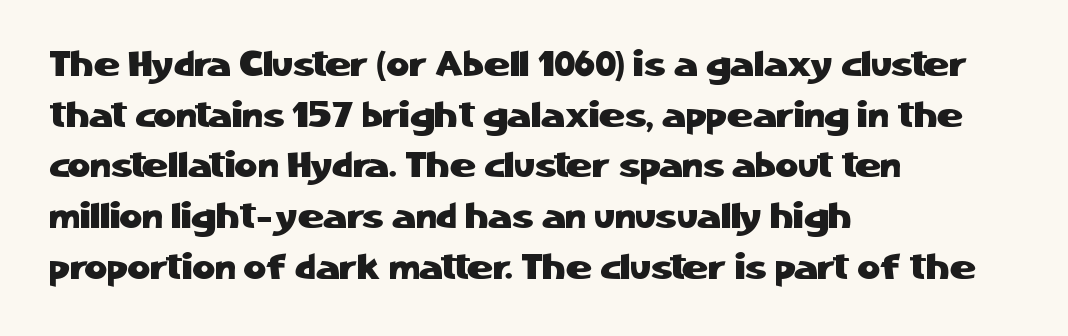
The image shows 35 px sans-serif type, upright; set left-aligned, normal line spacing (1.45x), normal letter spacing, not underlined; low stroke contrast and a medium x-height.
